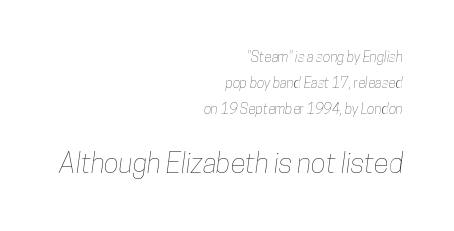
{"width": "condensed", "stroke_contrast": "low", "x_height": "medium", "monospaced": "no", "underline": "no", "align": "right", "line_spacing_ratio": 1.86, "letter_spacing": "normal", "letter_spacing_em": 0.0, "larger_block": "second", "size_ratio": 2.0, "glyph_px": 28}
